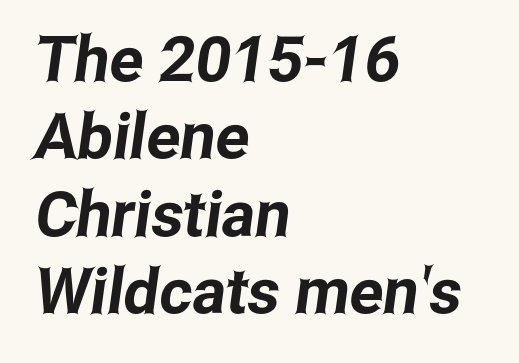
{"serif": "no", "width": "condensed", "stroke_contrast": "low", "x_height": "medium", "monospaced": "no", "underline": "no", "align": "left", "line_spacing_ratio": 1.23, "letter_spacing": "normal", "letter_spacing_em": 0.0, "glyph_px": 63}
